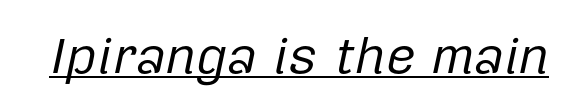
The image shows 52 px regular-weight type, italic (leaning right); set normal letter spacing, underlined; low stroke contrast and a medium x-height.
